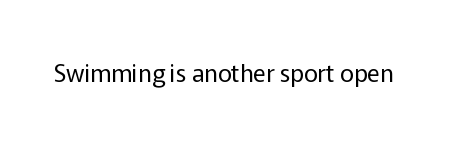
{"italic": "no", "bold": "no", "underline": "no", "letter_spacing": "normal", "letter_spacing_em": 0.0, "glyph_px": 24}
